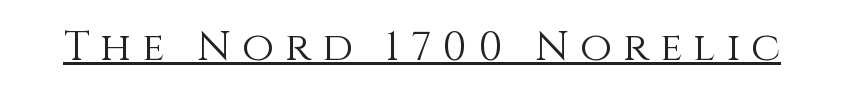
Q: Is the text bold? A: No.
Q: Is the text italic (slanted)? A: No, it is upright.
Q: Is the text underlined? A: Yes.
Q: Is the spacing between letters normal or unusually wide? A: Unusually wide.
Q: Width (condensed, normal, or wide)? A: Normal.
Q: x-height? A: Large.
Q: Monospaced? A: No.
